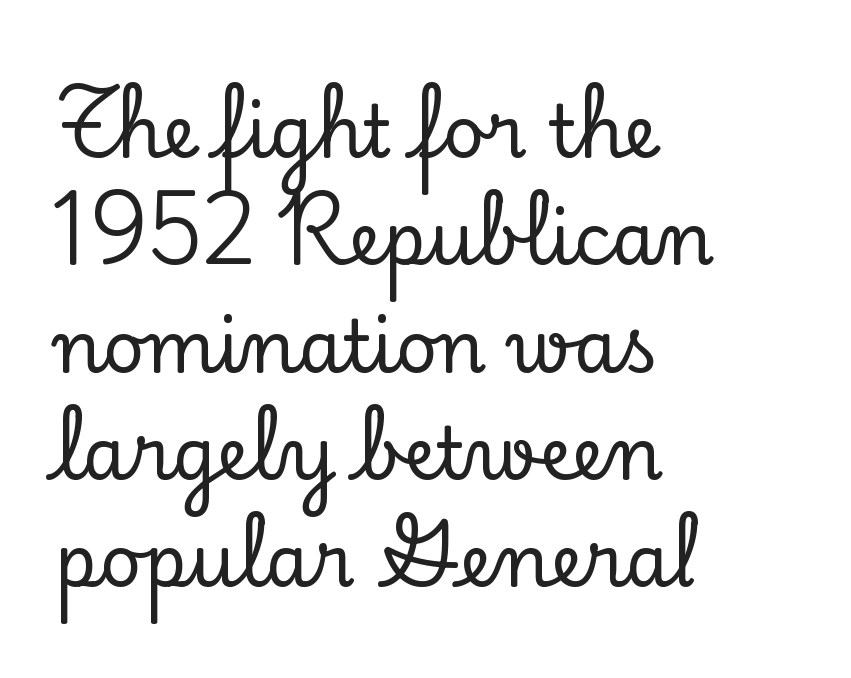
{"serif": "yes", "italic": "no", "width": "normal", "stroke_contrast": "low", "x_height": "small", "monospaced": "no", "underline": "no", "align": "left", "line_spacing": "normal", "line_spacing_ratio": 1.49, "letter_spacing": "normal", "letter_spacing_em": 0.0, "glyph_px": 72}
